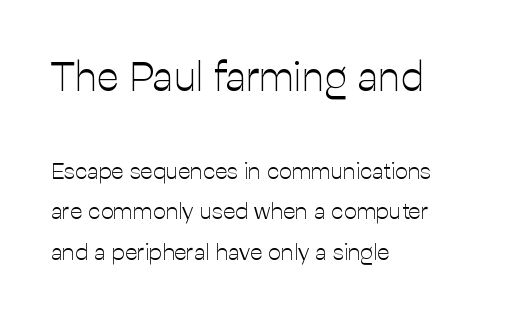
This sample has the flowing, uneven cadence of proportional lettering. The glyphs in this specimen are sans serif. The strip under each line holds only bare page. What stands out about the letter spacing? Nothing — it is the standard amount. In terms of posture, this sample is upright.
